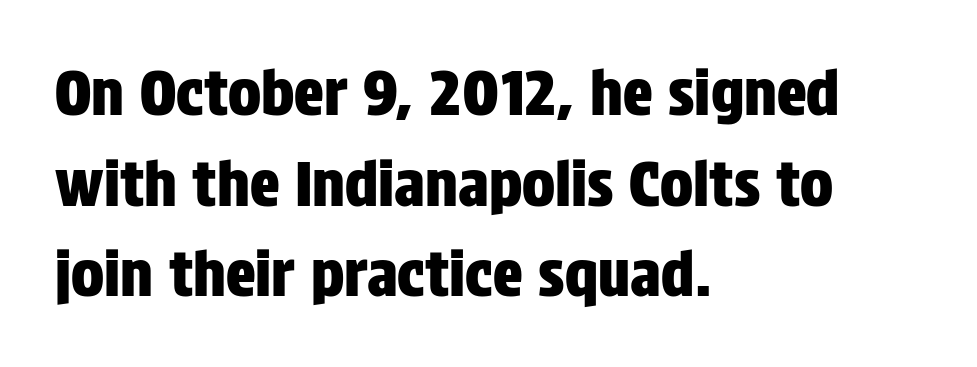
The image shows 62 px condensed sans-serif type, upright; set left-aligned, normal line spacing (1.46x), normal letter spacing, not underlined; low stroke contrast and a large x-height.
